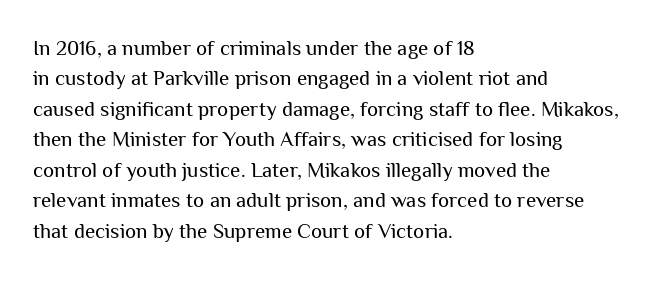
Letter spacing: default. Ink coverage per letter is moderate at most. The rag falls on the right side of this text block. Descenders are the only things crossing below the line. This block has exactly the height ordinary leading produces. This is the regular roman posture of the typeface.
